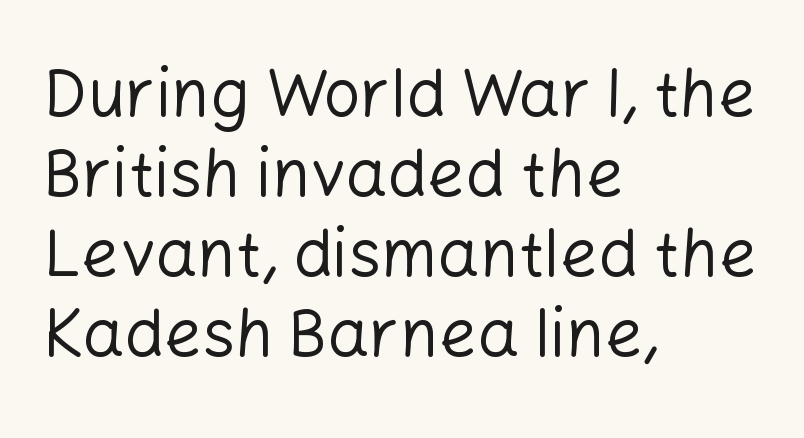
Q: Is the text bold? A: No.
Q: Is the text italic (slanted)? A: No, it is upright.
Q: Is the typeface a serif or a sans-serif typeface? A: Sans-serif.
Q: Is the text underlined? A: No.
Q: How is the paragraph aligned? A: Left-aligned.
Q: Is the spacing between letters normal or unusually wide? A: Normal.
Q: Width (condensed, normal, or wide)? A: Normal.
Q: Stroke contrast? A: Low.
Q: x-height? A: Medium.
Q: Monospaced? A: No.
